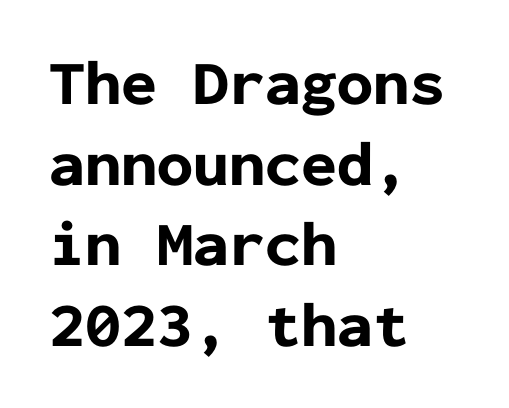
The image shows 64 px bold sans-serif type, upright, monospaced; set left-aligned, normal line spacing (1.26x), normal letter spacing, not underlined; low stroke contrast and a medium x-height.
